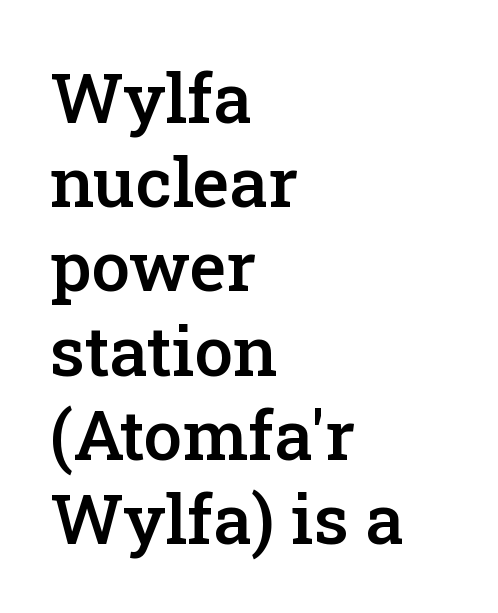
The image shows 69 px semibold serif type, upright; set left-aligned, line spacing 1.22x, normal letter spacing, not underlined; low stroke contrast and a medium x-height.
